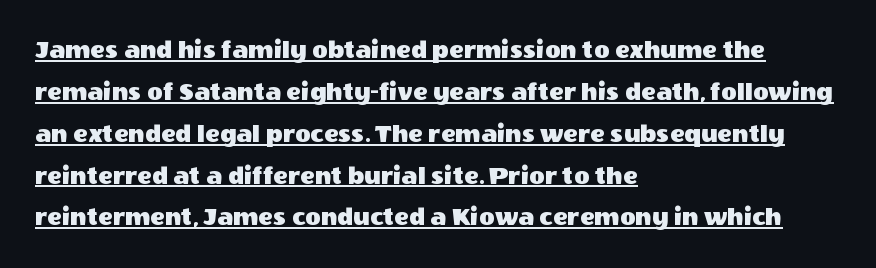
How would I describe the line gaps? Plain and ordinary. Caption: standard tracking, unaltered. The lettering stays uniformly vertical, giving the passage a roman look. The rendering anchors every line to the left-hand side. Somebody hit Ctrl+U on this one — the words are underlined.
